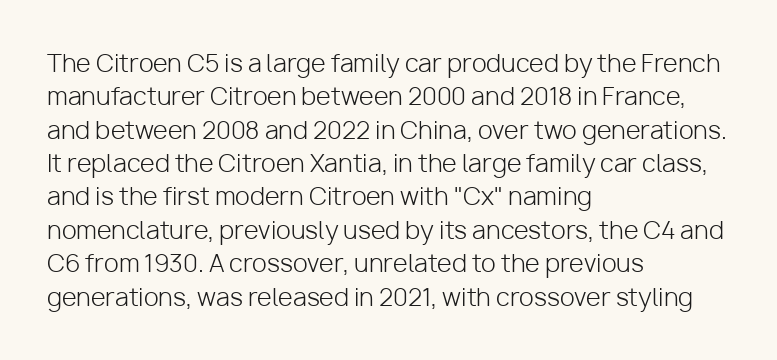
The image shows 24 px text type, upright; set left-aligned, normal line spacing (1.39x), normal letter spacing, not underlined.
